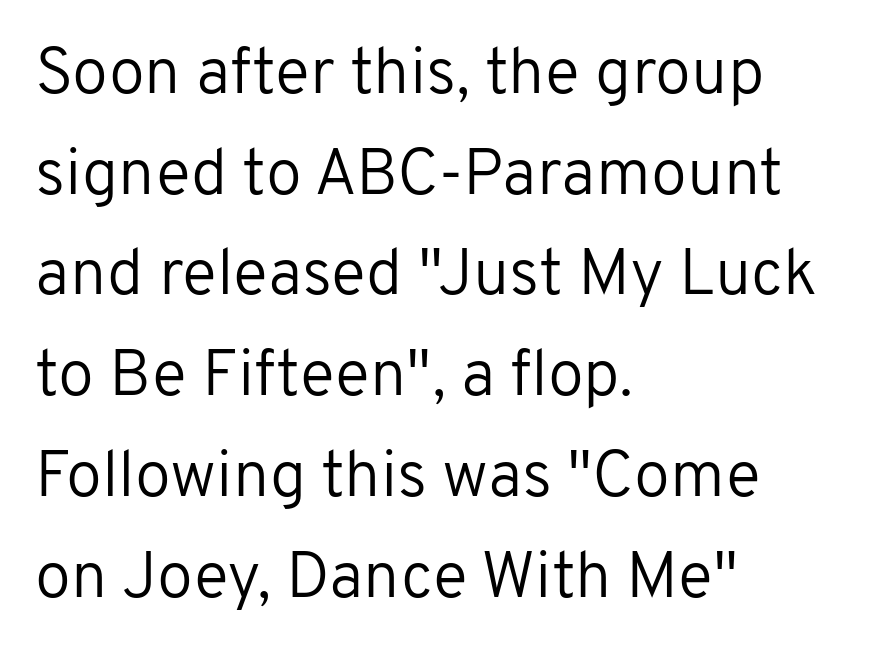
The image shows 65 px regular-weight sans-serif type, upright; set left-aligned, normal line spacing (1.55x), normal letter spacing, not underlined; low stroke contrast and a medium x-height.
